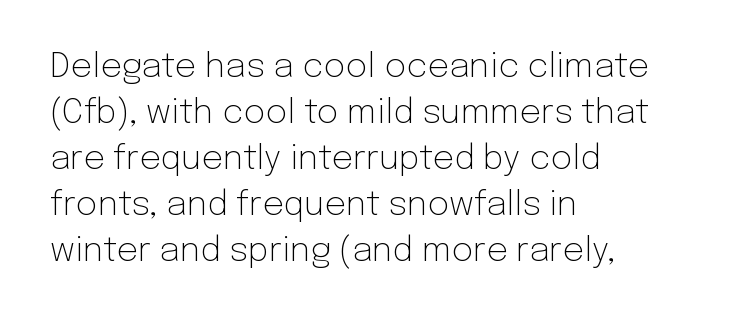
Q: Is the text bold? A: No.
Q: Is the text italic (slanted)? A: No, it is upright.
Q: Is the typeface a serif or a sans-serif typeface? A: Sans-serif.
Q: Is the text underlined? A: No.
Q: How is the paragraph aligned? A: Left-aligned.
Q: Is the spacing between letters normal or unusually wide? A: Normal.
Q: Is the spacing between lines tight, normal or loose? A: Normal.
Q: Width (condensed, normal, or wide)? A: Normal.
Q: Stroke contrast? A: Low.
Q: x-height? A: Medium.
Q: Monospaced? A: No.
